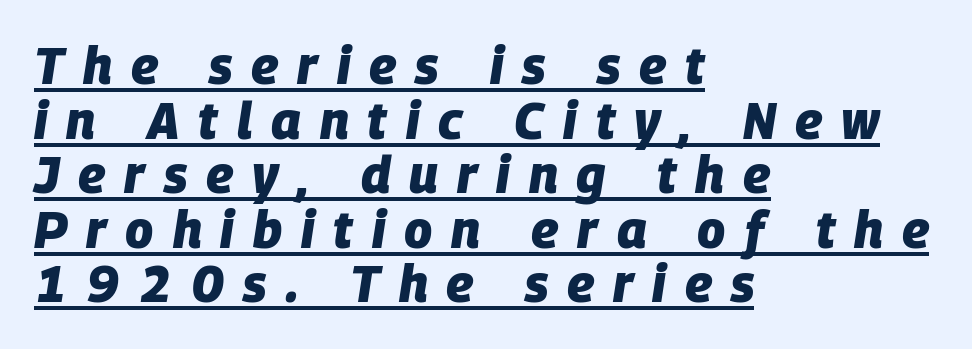
The image shows 51 px heavy type, italic (leaning right); set left-aligned, tight line spacing (1.07x), unusually wide letter spacing (+0.37 em), underlined; low stroke contrast and a large x-height.
